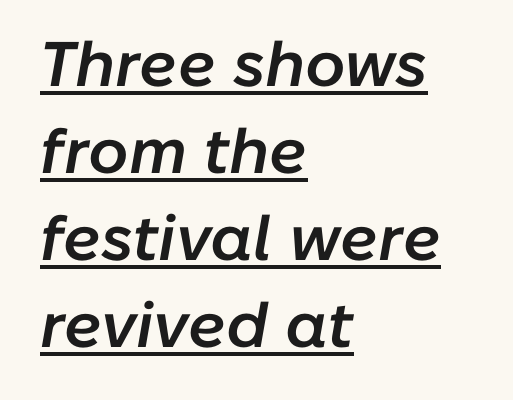
{"italic": "yes", "lean": "right", "slant_degrees": 10, "bold": "semi", "weight": "semibold", "width": "normal", "stroke_contrast": "low", "x_height": "medium", "monospaced": "no", "underline": "yes", "align": "left", "line_spacing": "normal", "line_spacing_ratio": 1.38, "letter_spacing": "normal", "letter_spacing_em": 0.0, "glyph_px": 63}
